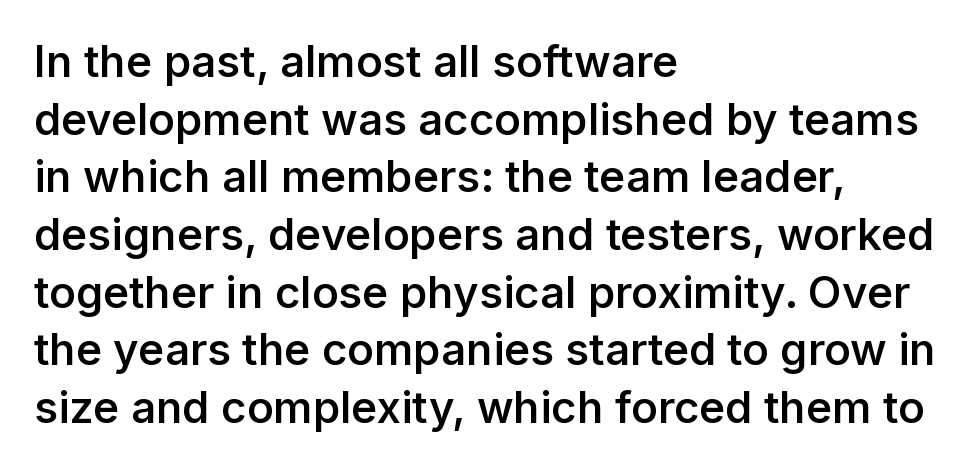
The image shows 44 px semibold sans-serif type, upright; set left-aligned, normal line spacing (1.31x), normal letter spacing, not underlined; low stroke contrast and a medium x-height.
